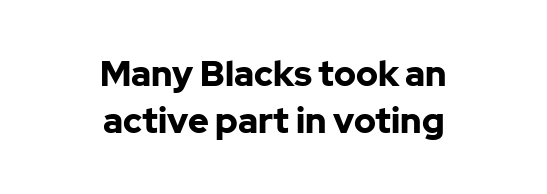
The image shows 35 px bold sans-serif type, upright; set centered, normal line spacing (1.34x), normal letter spacing, not underlined; low stroke contrast and a medium x-height.
